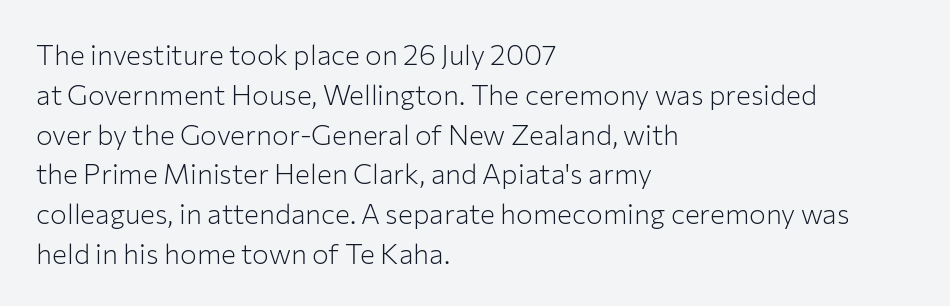
Q: Is the text bold? A: No.
Q: Is the text italic (slanted)? A: No, it is upright.
Q: Is the typeface a serif or a sans-serif typeface? A: Sans-serif.
Q: Is the text underlined? A: No.
Q: How is the paragraph aligned? A: Left-aligned.
Q: Is the spacing between letters normal or unusually wide? A: Normal.
Q: Is the spacing between lines tight, normal or loose? A: Normal.
Q: Width (condensed, normal, or wide)? A: Normal.
Q: Stroke contrast? A: Low.
Q: x-height? A: Medium.
Q: Monospaced? A: No.
